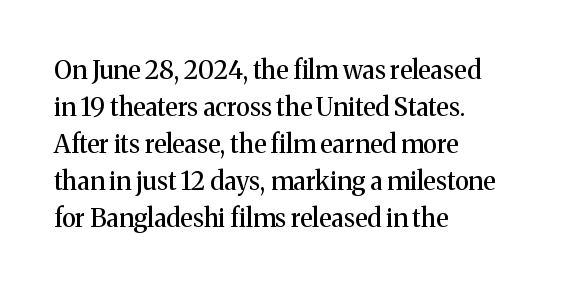
The image shows 25 px text type, upright; set left-aligned, normal line spacing (1.48x), normal letter spacing, not underlined.
